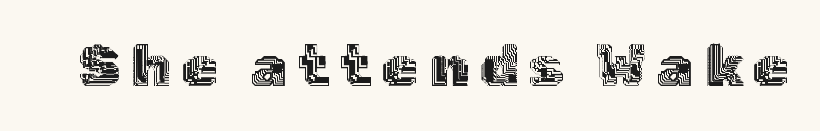
The image shows 59 px text type, upright; set not underlined; a medium x-height.
